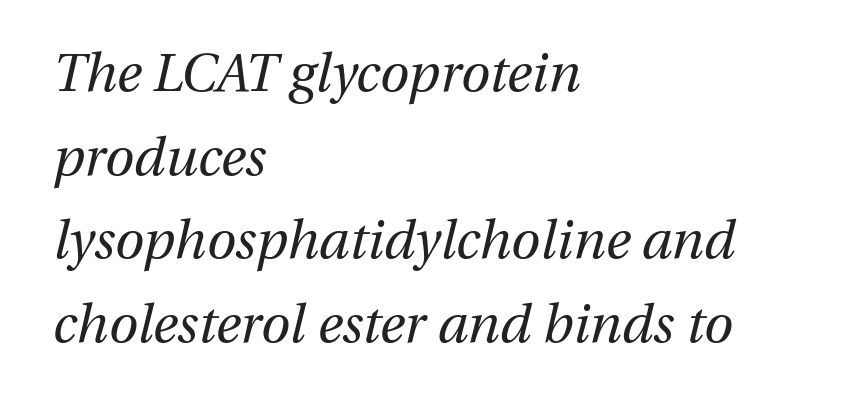
Q: Is the text bold? A: No.
Q: Is the text italic (slanted)? A: Yes, it leans right by about 13 degrees.
Q: Is the text underlined? A: No.
Q: How is the paragraph aligned? A: Left-aligned.
Q: Is the spacing between letters normal or unusually wide? A: Normal.
Q: Is the spacing between lines tight, normal or loose? A: Normal.
Q: Width (condensed, normal, or wide)? A: Normal.
Q: Stroke contrast? A: Medium.
Q: x-height? A: Medium.
Q: Monospaced? A: No.
